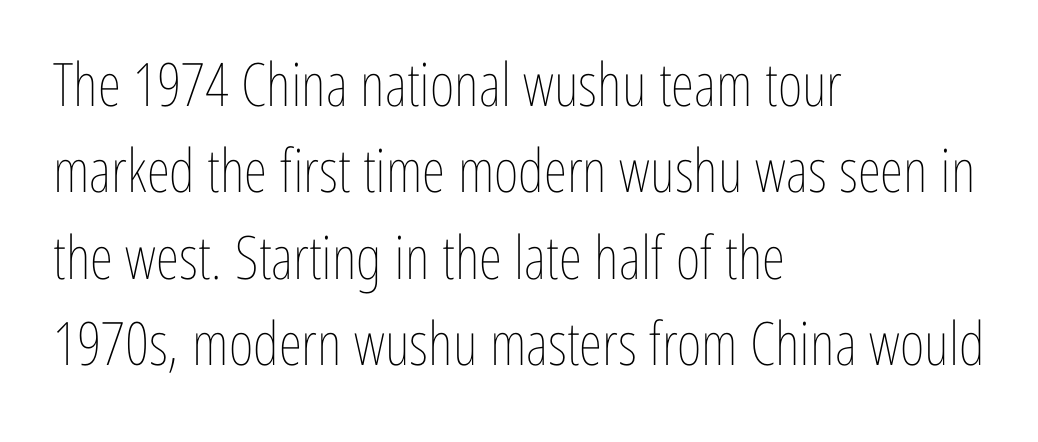
Q: Is the text bold? A: No.
Q: Is the text italic (slanted)? A: No, it is upright.
Q: Is the text underlined? A: No.
Q: How is the paragraph aligned? A: Left-aligned.
Q: Is the spacing between letters normal or unusually wide? A: Normal.
Q: Is the spacing between lines tight, normal or loose? A: Normal.
Q: Width (condensed, normal, or wide)? A: Condensed.
Q: Stroke contrast? A: Low.
Q: x-height? A: Medium.
Q: Monospaced? A: No.
